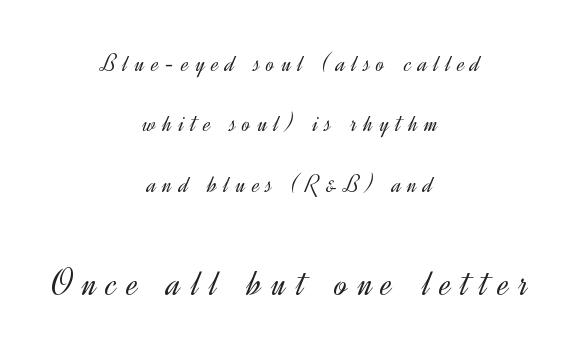
{"serif": "no", "bold": "no", "weight": "light", "width": "normal", "x_height": "small", "monospaced": "no", "underline": "no", "align": "center", "line_spacing": "loose", "line_spacing_ratio": 2.42, "letter_spacing": "wide", "letter_spacing_em": 0.27, "larger_block": "second", "size_ratio": 1.52, "glyph_px": 38}
